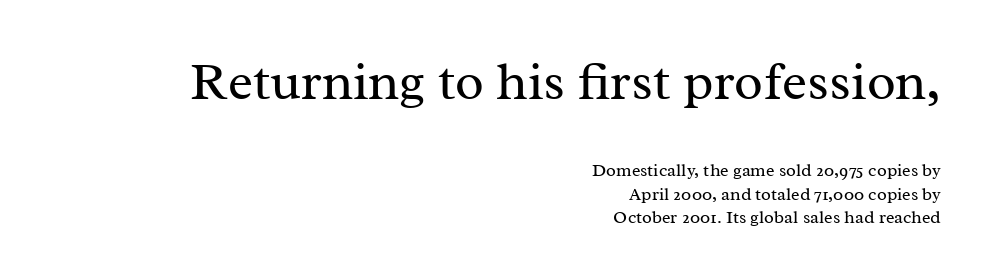
{"serif": "yes", "italic": "no", "bold": "no", "weight": "regular", "width": "normal", "stroke_contrast": "medium", "x_height": "medium", "monospaced": "no", "underline": "no", "align": "right", "line_spacing": "normal", "line_spacing_ratio": 1.3, "letter_spacing": "normal", "letter_spacing_em": 0.0, "larger_block": "first", "size_ratio": 2.94, "glyph_px": 53}
